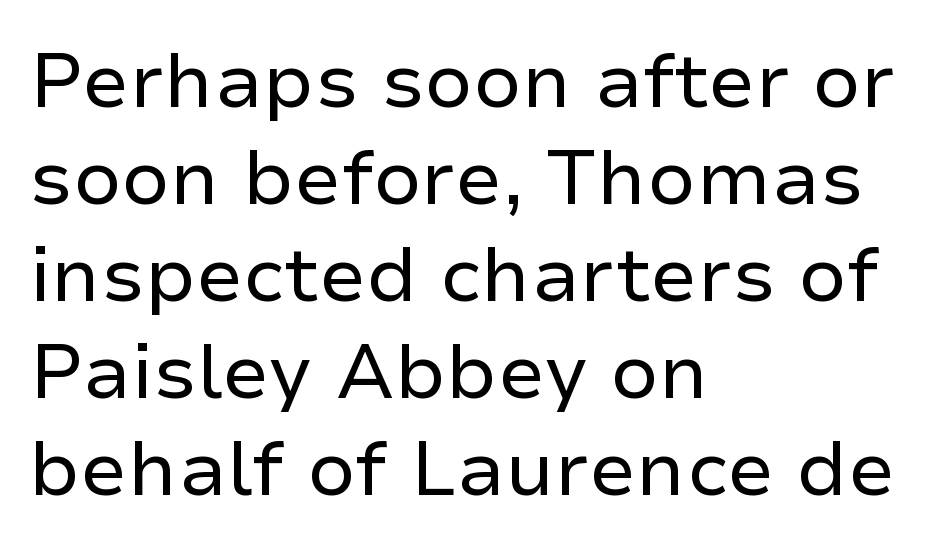
The image shows 77 px regular-weight sans-serif type, upright; set left-aligned, normal line spacing (1.26x), normal letter spacing, not underlined; low stroke contrast and a medium x-height.
